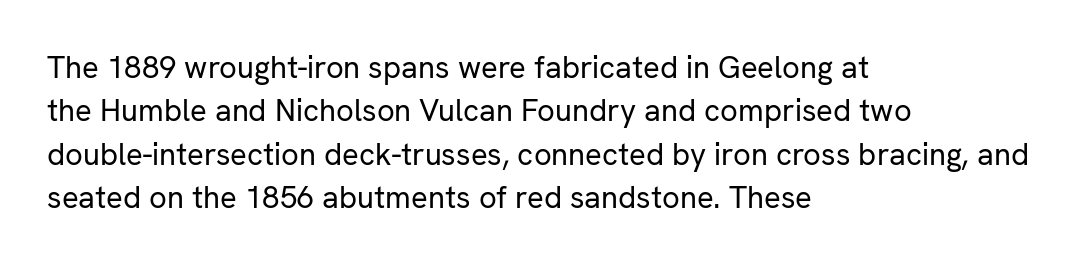
Honestly, the letter spacing is just normal — you wouldn't notice it. Font category for this specimen: sans-serif. A typesetter would call this proportional, since set widths differ per character. Plain, unruled lines of type. A normal amount of white space separates one row of letters from the next. Where is the straight margin? On the left.
